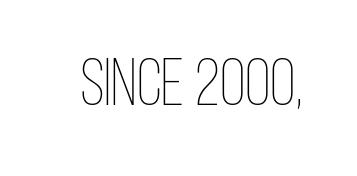
Nothing heavy about these letters — not bold at all. The specimen reads as upright at a glance. Looks like regular typesetting: each glyph gets only the width it needs. Anything drawn beneath the words? Only blank space. Glyph-to-glyph distance matches everyday printed text.
